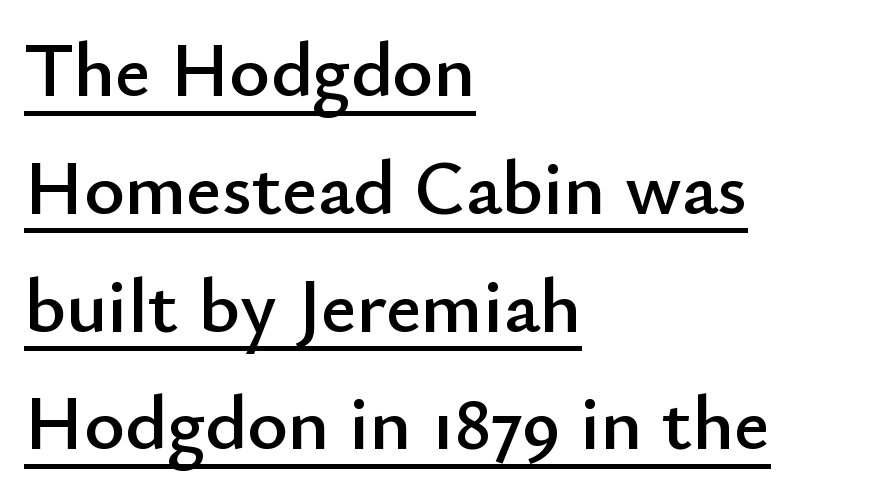
{"serif": "no", "italic": "no", "width": "normal", "stroke_contrast": "low", "x_height": "small", "monospaced": "no", "underline": "yes", "align": "left", "line_spacing": "normal", "line_spacing_ratio": 1.51, "letter_spacing": "normal", "letter_spacing_em": 0.0, "glyph_px": 78}
